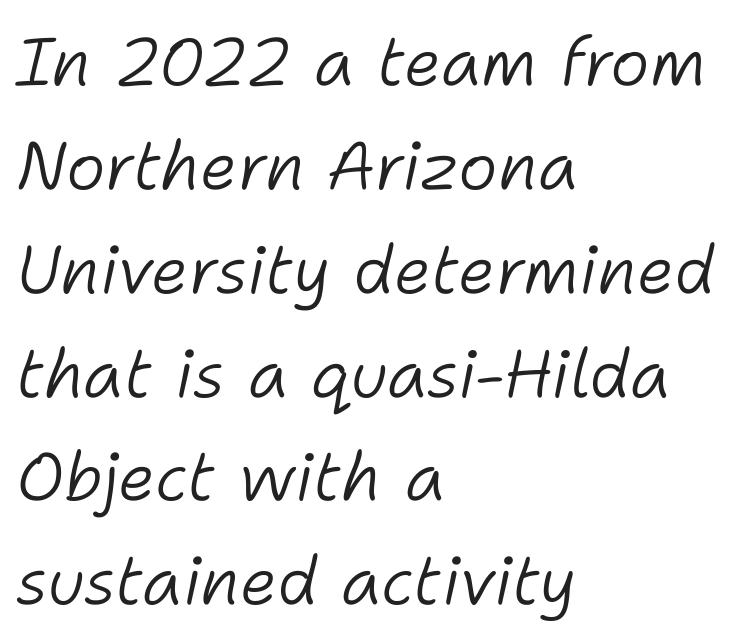
Q: Is the text bold? A: No.
Q: Is the text italic (slanted)? A: Yes, it leans right by about 11 degrees.
Q: Is the text underlined? A: No.
Q: How is the paragraph aligned? A: Left-aligned.
Q: Is the spacing between letters normal or unusually wide? A: Normal.
Q: Is the spacing between lines tight, normal or loose? A: Normal.
Q: Width (condensed, normal, or wide)? A: Normal.
Q: Stroke contrast? A: Low.
Q: x-height? A: Medium.
Q: Monospaced? A: No.
